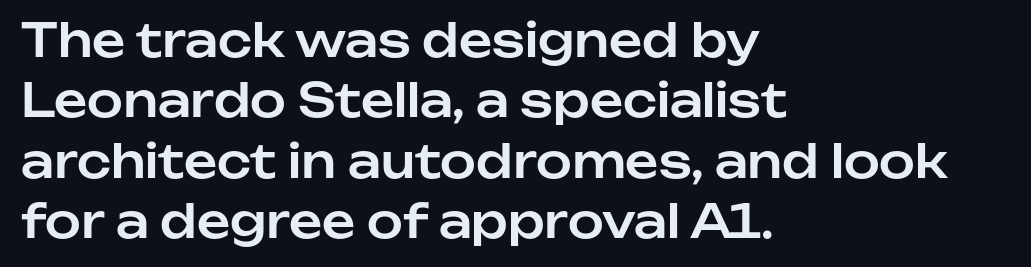
Q: Is the text italic (slanted)? A: No, it is upright.
Q: Is the typeface a serif or a sans-serif typeface? A: Sans-serif.
Q: Is the text underlined? A: No.
Q: How is the paragraph aligned? A: Left-aligned.
Q: Is the spacing between letters normal or unusually wide? A: Normal.
Q: Is the spacing between lines tight, normal or loose? A: Normal.
Q: Width (condensed, normal, or wide)? A: Normal.
Q: Stroke contrast? A: Low.
Q: x-height? A: Medium.
Q: Monospaced? A: No.
